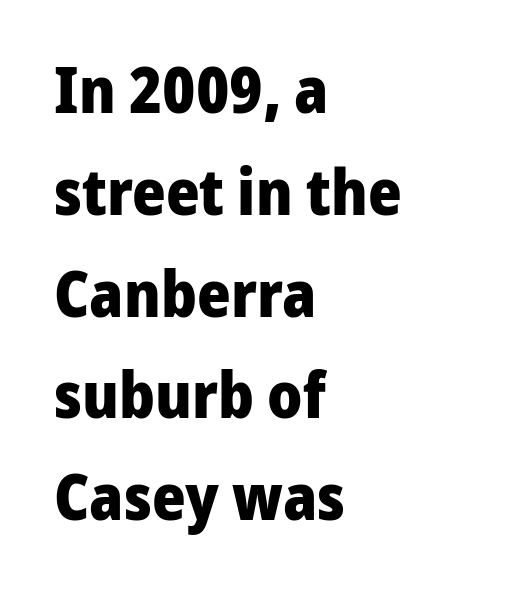
The image shows 64 px heavy sans-serif type, upright; set left-aligned, normal line spacing (1.59x), normal letter spacing, not underlined; low stroke contrast and a medium x-height.
